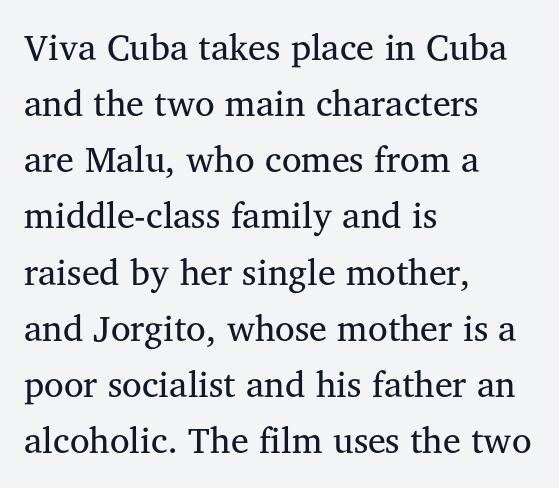
Q: Is the text bold? A: No.
Q: Is the text italic (slanted)? A: No, it is upright.
Q: Is the typeface a serif or a sans-serif typeface? A: Serif.
Q: Is the text underlined? A: No.
Q: How is the paragraph aligned? A: Left-aligned.
Q: Is the spacing between letters normal or unusually wide? A: Normal.
Q: Is the spacing between lines tight, normal or loose? A: Normal.
Q: Width (condensed, normal, or wide)? A: Normal.
Q: Stroke contrast? A: Medium.
Q: x-height? A: Medium.
Q: Monospaced? A: No.
